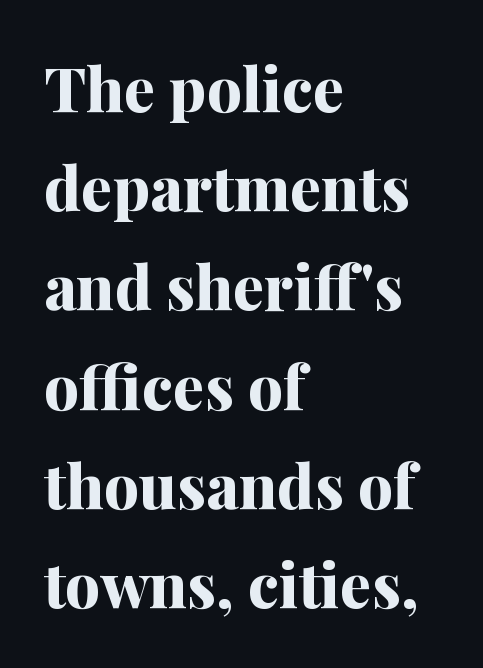
The image shows 62 px bold serif type, upright; set left-aligned, normal line spacing (1.6x), normal letter spacing, not underlined; medium stroke contrast and a medium x-height.
